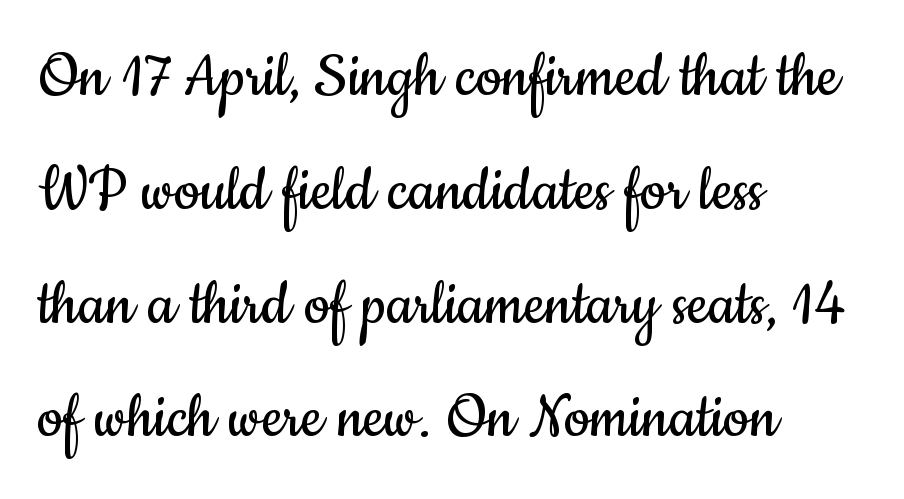
{"serif": "no", "bold": "no", "weight": "regular", "width": "condensed", "stroke_contrast": "low", "x_height": "small", "monospaced": "no", "underline": "no", "align": "left", "line_spacing": "normal", "line_spacing_ratio": 1.58, "letter_spacing": "normal", "letter_spacing_em": 0.0, "glyph_px": 72}
